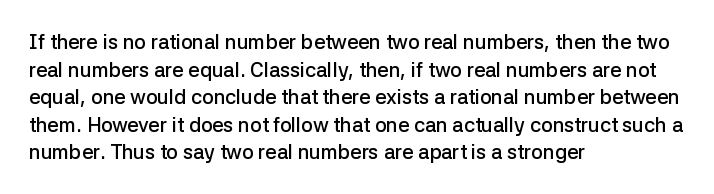
{"italic": "no", "bold": "semi", "underline": "no", "align": "left", "line_spacing": "normal", "line_spacing_ratio": 1.38, "letter_spacing": "normal", "letter_spacing_em": 0.0, "glyph_px": 20}
